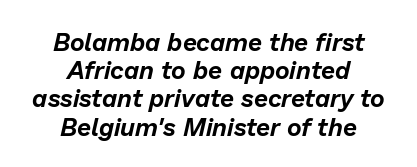
{"italic": "yes", "lean": "right", "slant_degrees": 13, "underline": "no", "align": "center", "line_spacing": "tight", "line_spacing_ratio": 1.13, "letter_spacing": "normal", "letter_spacing_em": 0.0, "glyph_px": 25}
